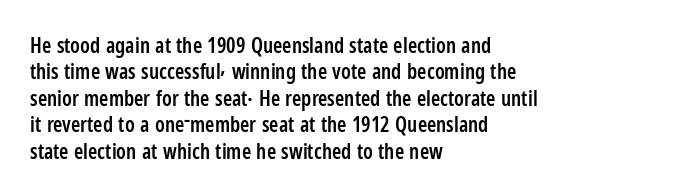
The image shows 21 px text type, upright; set left-aligned, normal line spacing (1.26x), normal letter spacing, not underlined.
